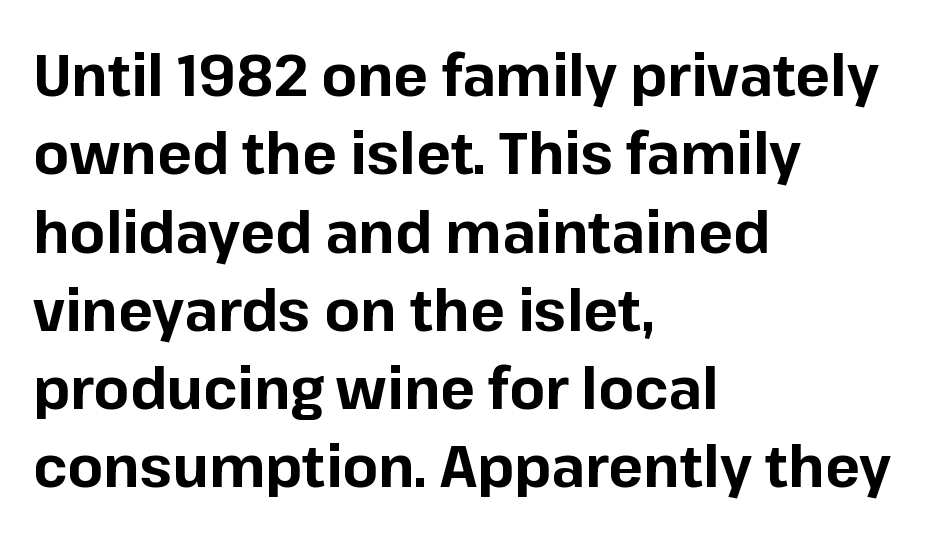
{"serif": "no", "italic": "no", "bold": "yes", "weight": "bold", "width": "normal", "stroke_contrast": "low", "x_height": "medium", "monospaced": "no", "underline": "no", "align": "left", "line_spacing": "normal", "line_spacing_ratio": 1.35, "letter_spacing": "normal", "letter_spacing_em": 0.0, "glyph_px": 58}
